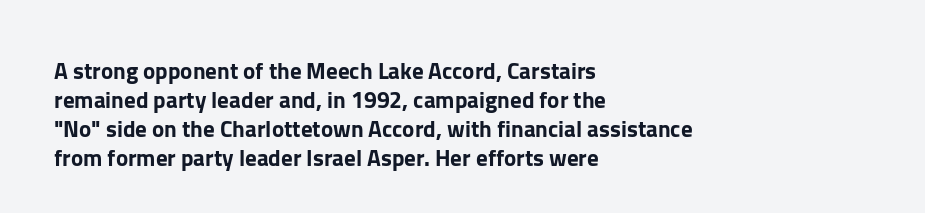
Q: Is the text italic (slanted)? A: No, it is upright.
Q: Is the text underlined? A: No.
Q: How is the paragraph aligned? A: Left-aligned.
Q: Is the spacing between letters normal or unusually wide? A: Normal.
Q: Is the spacing between lines tight, normal or loose? A: Normal.
